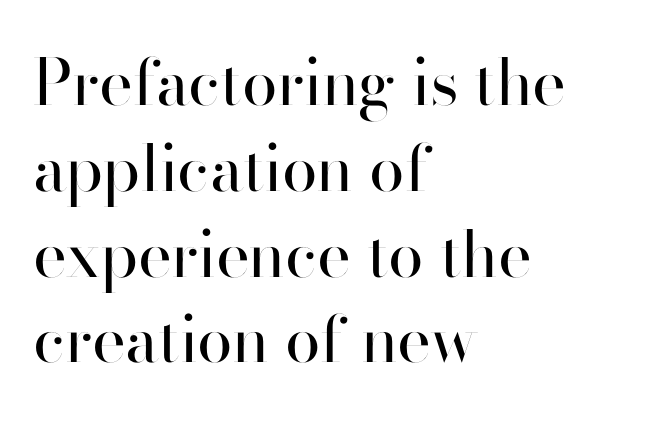
{"serif": "no", "italic": "no", "bold": "no", "weight": "regular", "width": "normal", "stroke_contrast": "high", "x_height": "small", "monospaced": "no", "underline": "no", "align": "left", "line_spacing": "normal", "line_spacing_ratio": 1.34, "letter_spacing": "normal", "letter_spacing_em": 0.0, "glyph_px": 64}
